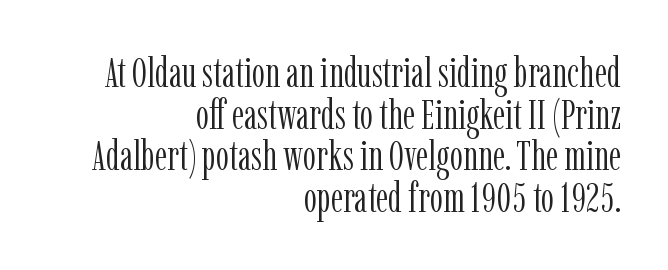
The image shows 42 px light, condensed serif type, upright; set right-aligned, tight line spacing (0.99x), normal letter spacing, not underlined; low stroke contrast and a medium x-height.
